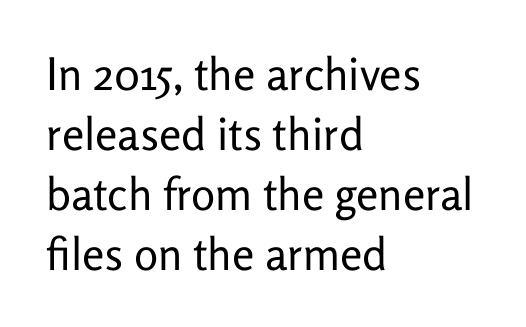
Is the stroke heavy? The answer is a plain regular-or-lighter. Plain, unruled lines of type. A normal amount of white space separates one row of letters from the next. When letters stand straight like this, we call the style roman or upright. Note the varied advance widths — an 'i' is clearly narrower than an 'm'. Line beginnings align vertically; line endings do not.
